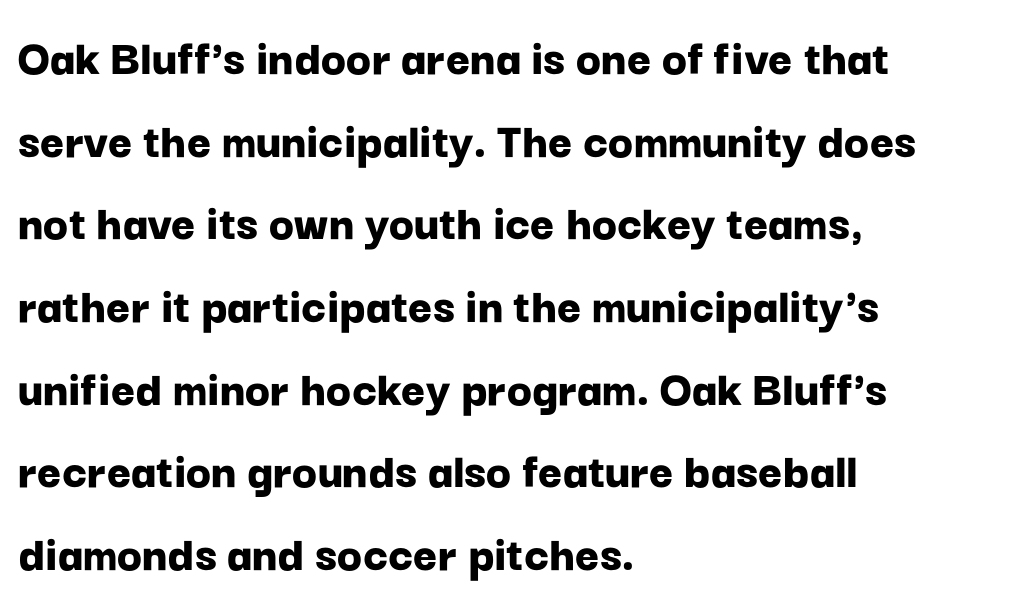
Summary of weight: heavy, a full bold. Line beginnings align vertically; line endings do not. The passage shown is not underscored anywhere. These lines are composed in type without serifs.
